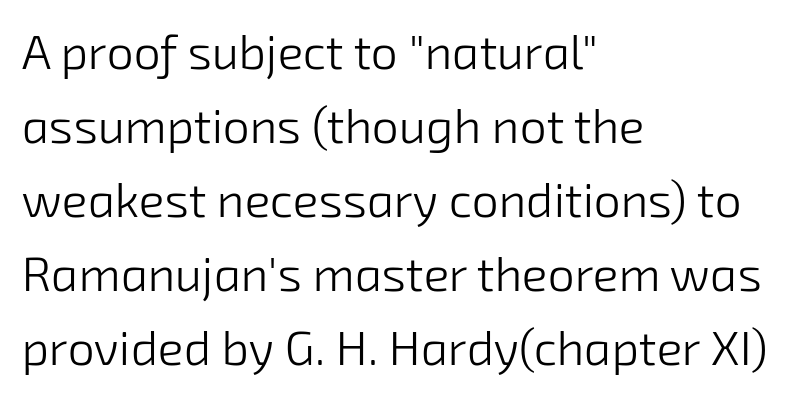
{"serif": "no", "bold": "no", "weight": "light", "width": "normal", "stroke_contrast": "low", "x_height": "medium", "monospaced": "no", "underline": "no", "align": "left", "line_spacing": "normal", "line_spacing_ratio": 1.54, "letter_spacing": "normal", "letter_spacing_em": 0.0, "glyph_px": 48}
